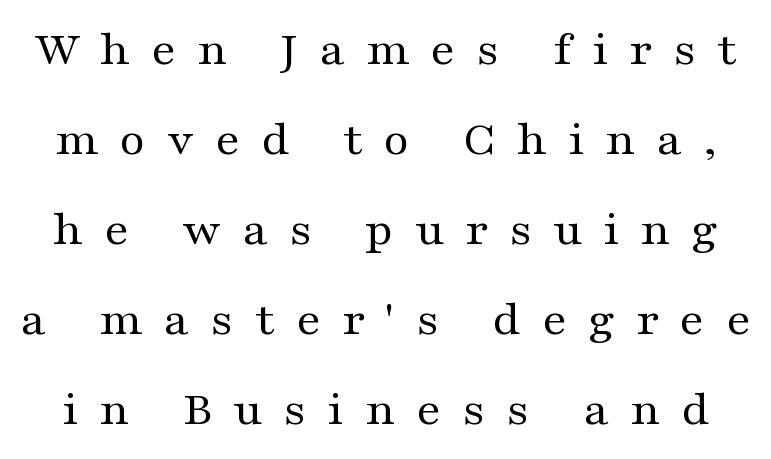
The image shows 50 px regular-weight, wide serif type, upright; set line spacing 1.8x, unusually wide letter spacing (+0.42 em), not underlined; medium stroke contrast and a medium x-height.
